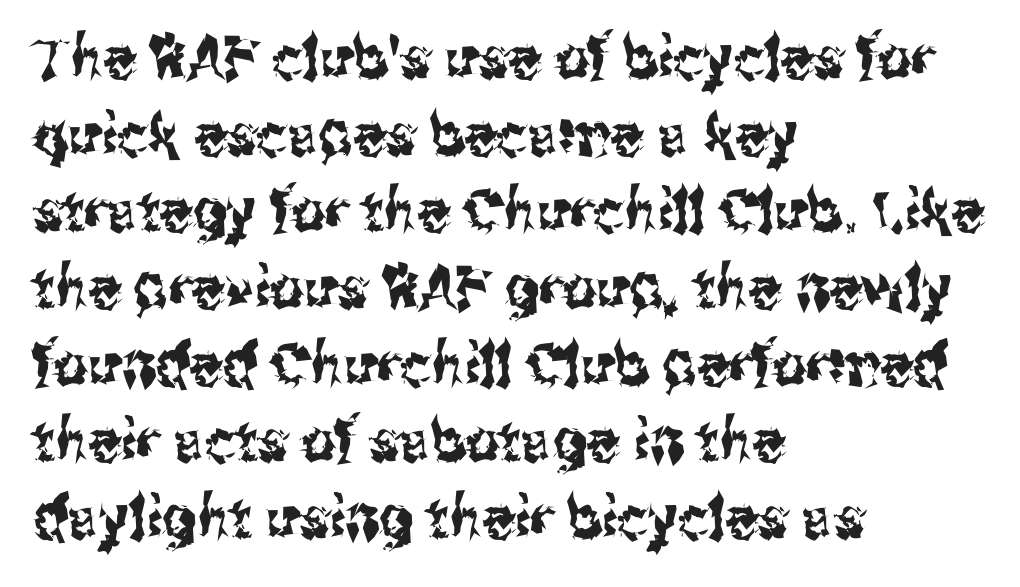
Q: Is the text italic (slanted)? A: No, it is upright.
Q: Is the typeface a serif or a sans-serif typeface? A: Sans-serif.
Q: Is the text underlined? A: No.
Q: How is the paragraph aligned? A: Left-aligned.
Q: Is the spacing between letters normal or unusually wide? A: Normal.
Q: Is the spacing between lines tight, normal or loose? A: Normal.
Q: Width (condensed, normal, or wide)? A: Condensed.
Q: Stroke contrast? A: Medium.
Q: x-height? A: Medium.
Q: Monospaced? A: No.
